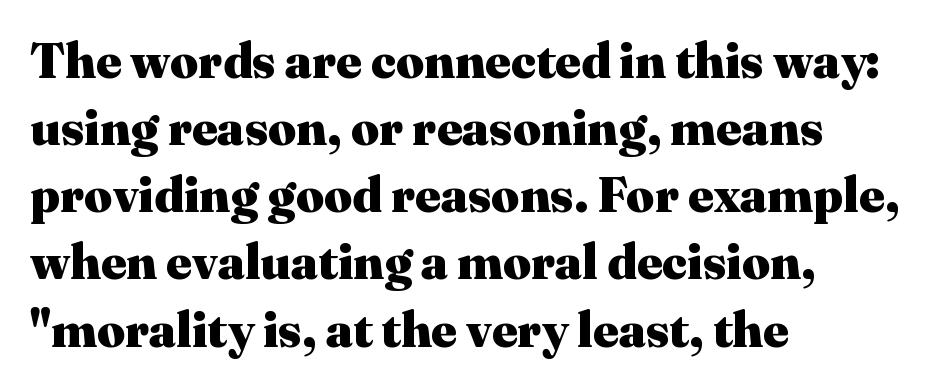
{"serif": "yes", "italic": "no", "bold": "yes", "weight": "heavy", "width": "normal", "stroke_contrast": "medium", "x_height": "medium", "monospaced": "no", "underline": "no", "align": "left", "line_spacing": "normal", "line_spacing_ratio": 1.37, "letter_spacing": "normal", "letter_spacing_em": 0.0, "glyph_px": 49}
